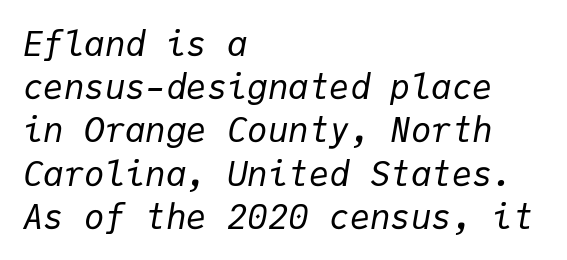
{"italic": "yes", "lean": "right", "slant_degrees": 9, "bold": "no", "weight": "regular", "width": "normal", "stroke_contrast": "low", "x_height": "medium", "monospaced": "yes", "underline": "no", "align": "left", "line_spacing": "normal", "line_spacing_ratio": 1.27, "letter_spacing": "normal", "letter_spacing_em": 0.0, "glyph_px": 34}
